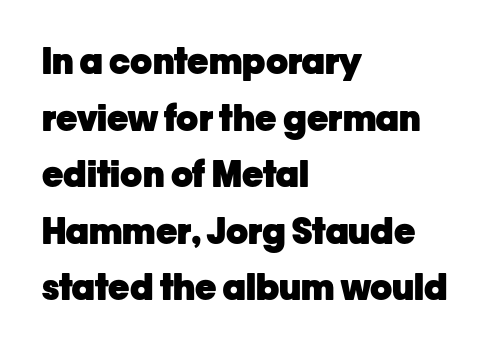
{"serif": "no", "italic": "no", "bold": "yes", "weight": "heavy", "width": "normal", "stroke_contrast": "low", "x_height": "medium", "monospaced": "no", "underline": "no", "align": "left", "line_spacing": "normal", "line_spacing_ratio": 1.57, "letter_spacing": "normal", "letter_spacing_em": 0.0, "glyph_px": 36}
